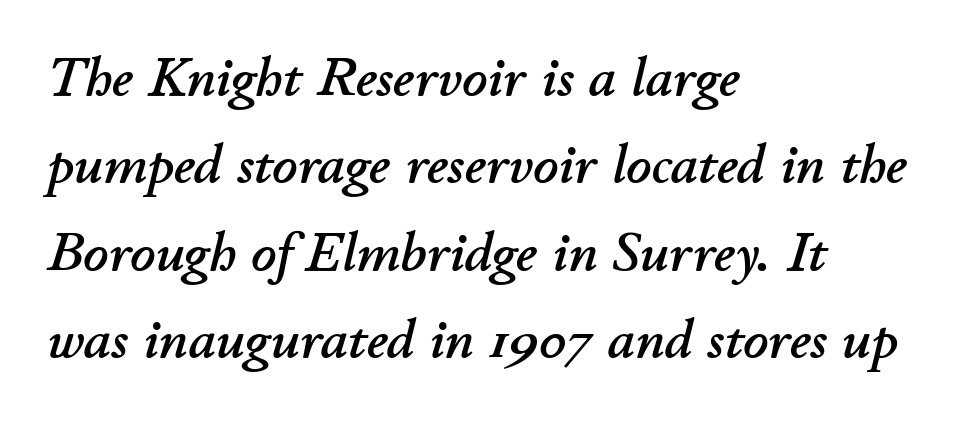
Q: Is the text italic (slanted)? A: Yes, it leans right by about 11 degrees.
Q: Is the text underlined? A: No.
Q: How is the paragraph aligned? A: Left-aligned.
Q: Is the spacing between letters normal or unusually wide? A: Normal.
Q: Is the spacing between lines tight, normal or loose? A: Normal.
Q: Width (condensed, normal, or wide)? A: Normal.
Q: Stroke contrast? A: Low.
Q: x-height? A: Small.
Q: Monospaced? A: No.
